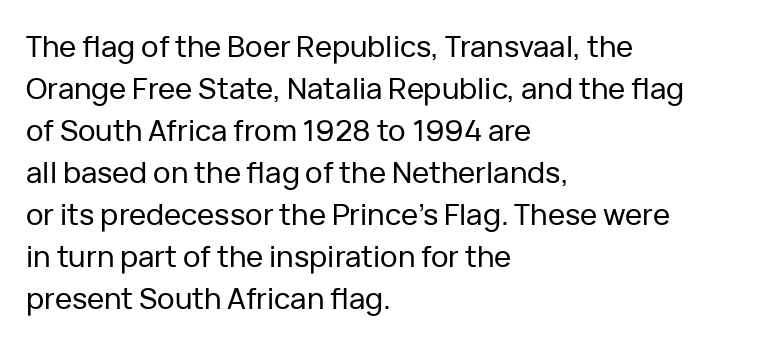
The image shows 29 px sans-serif type, upright; set left-aligned, normal line spacing (1.45x), normal letter spacing, not underlined; low stroke contrast and a medium x-height.
